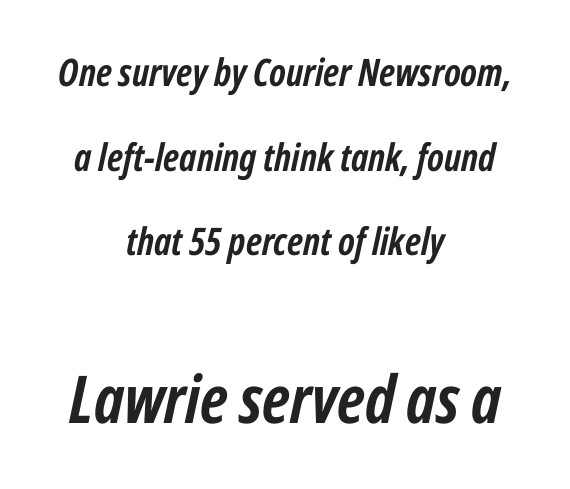
The image shows 66 px semibold, condensed type, italic (leaning right); set centered, loose line spacing (2.23x), normal letter spacing, not underlined; the second (bottom) block is 1.74x larger; low stroke contrast and a medium x-height.
